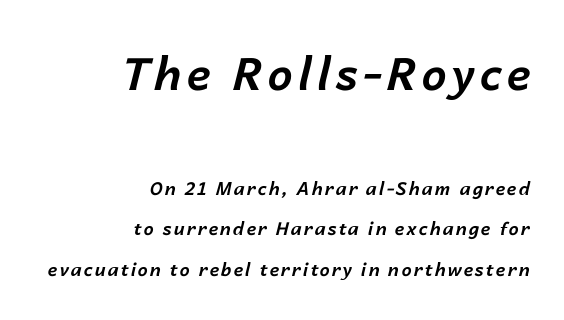
Q: Is the text bold? A: Yes.
Q: Is the text italic (slanted)? A: Yes, it leans right by about 14 degrees.
Q: Is the text underlined? A: No.
Q: How is the paragraph aligned? A: Right-aligned.
Q: Is the spacing between lines tight, normal or loose? A: Loose.
Q: Which block of text is set in a larger size, the first (top) or the second (bottom)? A: The first (top) one.
Q: Width (condensed, normal, or wide)? A: Normal.
Q: Stroke contrast? A: Low.
Q: x-height? A: Medium.
Q: Monospaced? A: No.
